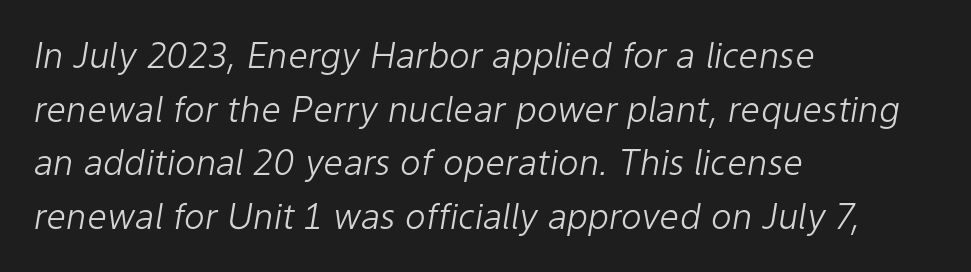
Honestly, the row spacing looks completely unremarkable. The lines are quadded left. Inter-character spacing is left at the font's built-in metrics. The characters are drawn with everyday or finer stroke widths. Lines of text with bare space underneath. Character widths vary here, with narrow letters taking less room than wide ones.
